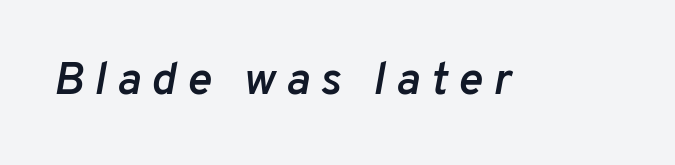
Q: Is the text bold? A: Semi-bold.
Q: Is the text italic (slanted)? A: Yes, it leans right by about 10 degrees.
Q: Is the text underlined? A: No.
Q: Is the spacing between letters normal or unusually wide? A: Unusually wide.
Q: Width (condensed, normal, or wide)? A: Normal.
Q: Stroke contrast? A: Low.
Q: x-height? A: Medium.
Q: Monospaced? A: No.
